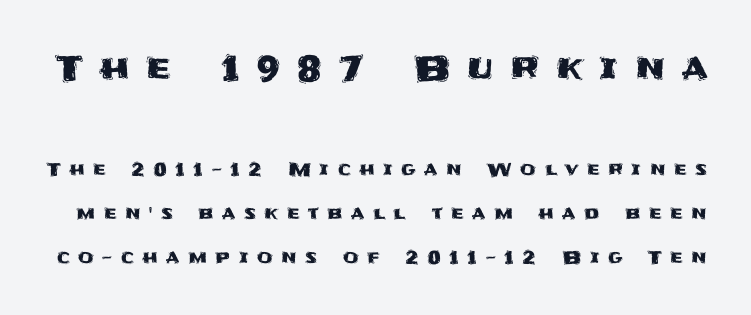
The image shows 35 px sans-serif type, upright; set loose line spacing (2.44x), unusually wide letter spacing (+0.47 em), not underlined; the first (top) block is 1.94x larger; medium stroke contrast and a large x-height.
